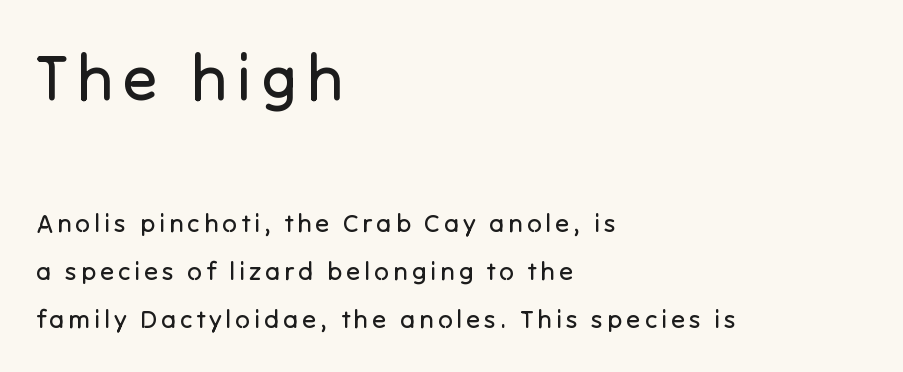
The image shows 64 px regular-weight sans-serif type, upright; set left-aligned, line spacing 1.85x, not underlined; the first (top) block is 2.46x larger; low stroke contrast and a medium x-height.
